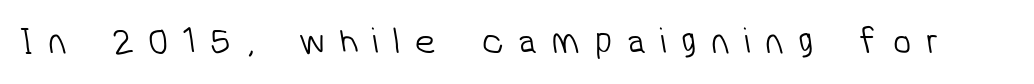
{"serif": "no", "bold": "no", "weight": "light", "width": "normal", "stroke_contrast": "low", "x_height": "medium", "monospaced": "no", "underline": "no", "letter_spacing": "wide", "letter_spacing_em": 0.4, "glyph_px": 37}
